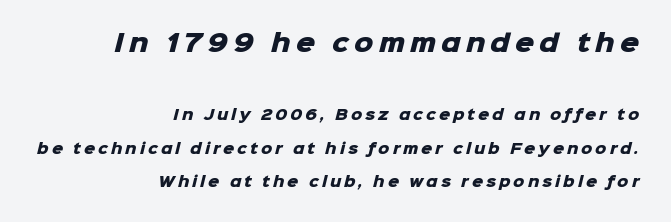
{"bold": "yes", "underline": "no", "align": "right", "line_spacing": "loose", "line_spacing_ratio": 2.38, "letter_spacing": "wide", "letter_spacing_em": 0.21, "larger_block": "first", "size_ratio": 1.71, "glyph_px": 24}
